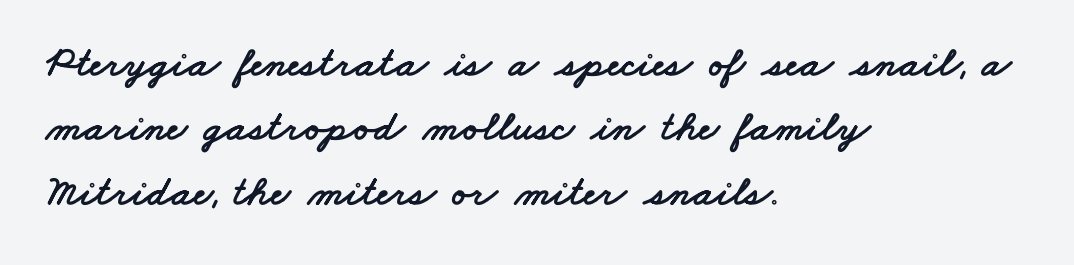
Q: Is the typeface a serif or a sans-serif typeface? A: Sans-serif.
Q: Is the text underlined? A: No.
Q: How is the paragraph aligned? A: Left-aligned.
Q: Is the spacing between letters normal or unusually wide? A: Normal.
Q: Is the spacing between lines tight, normal or loose? A: Normal.
Q: Width (condensed, normal, or wide)? A: Wide.
Q: Stroke contrast? A: Low.
Q: x-height? A: Small.
Q: Monospaced? A: No.
